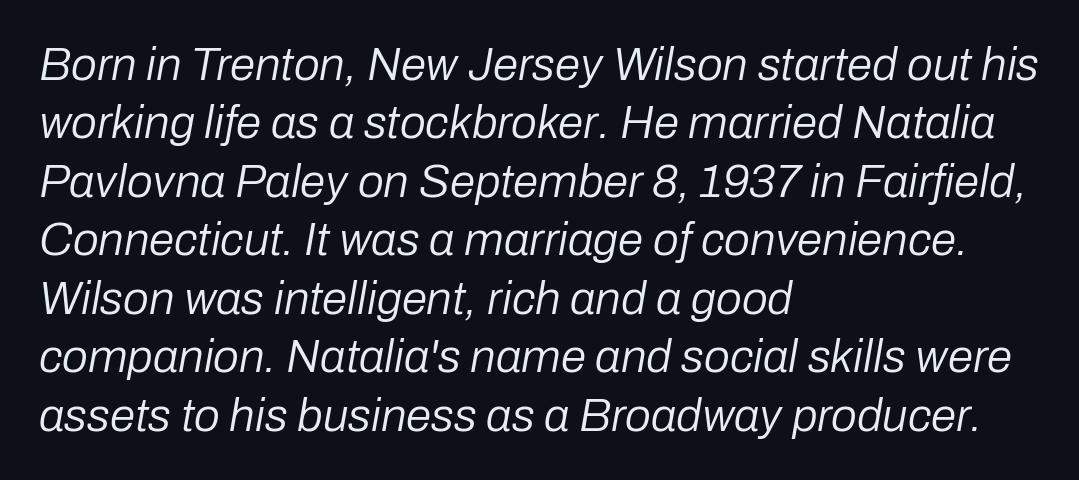
The image shows 46 px regular-weight type, italic (leaning right); set left-aligned, normal line spacing (1.27x), normal letter spacing, not underlined; low stroke contrast and a medium x-height.
